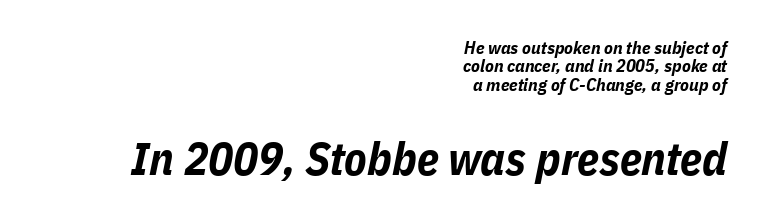
Q: Is the text bold? A: Yes.
Q: Is the text italic (slanted)? A: Yes, it leans right by about 11 degrees.
Q: Is the text underlined? A: No.
Q: How is the paragraph aligned? A: Right-aligned.
Q: Is the spacing between letters normal or unusually wide? A: Normal.
Q: Is the spacing between lines tight, normal or loose? A: Tight.
Q: Which block of text is set in a larger size, the first (top) or the second (bottom)? A: The second (bottom) one.
Q: Width (condensed, normal, or wide)? A: Condensed.
Q: Stroke contrast? A: Low.
Q: x-height? A: Medium.
Q: Monospaced? A: No.
